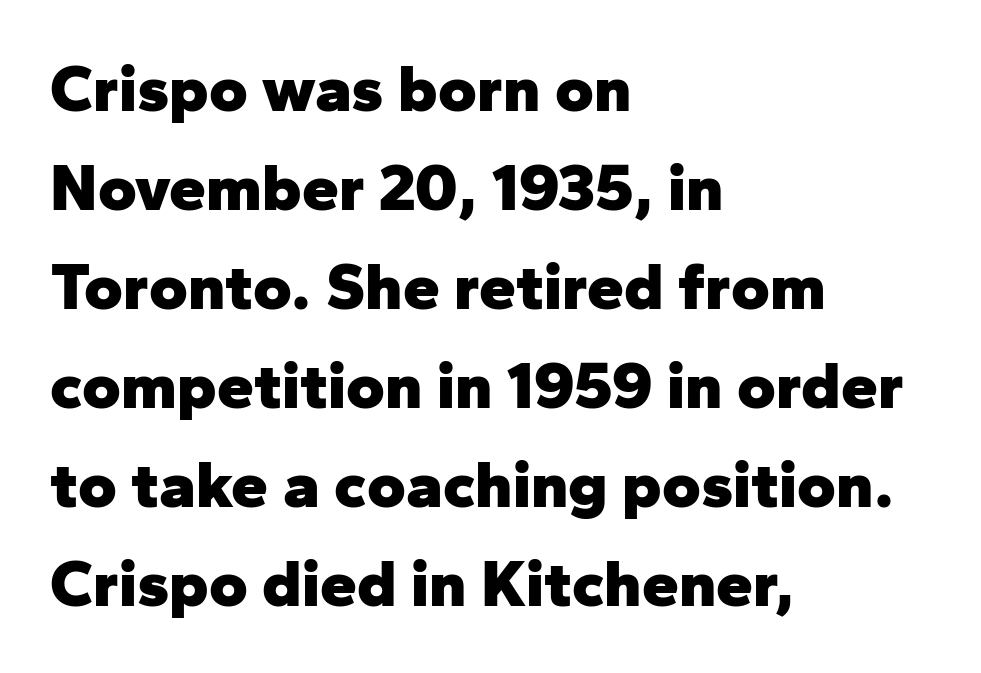
{"serif": "no", "italic": "no", "bold": "yes", "weight": "heavy", "width": "normal", "stroke_contrast": "low", "x_height": "medium", "monospaced": "no", "underline": "no", "align": "left", "line_spacing": "normal", "line_spacing_ratio": 1.5, "letter_spacing": "normal", "letter_spacing_em": 0.0, "glyph_px": 66}
